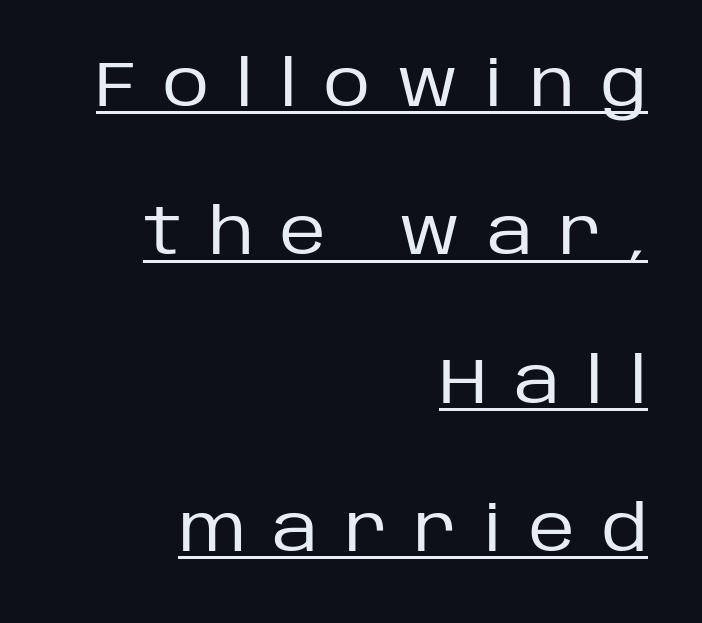
The image shows 64 px regular-weight sans-serif type, upright; set right-aligned, loose line spacing (2.32x), unusually wide letter spacing (+0.42 em), underlined; low stroke contrast and a large x-height.
